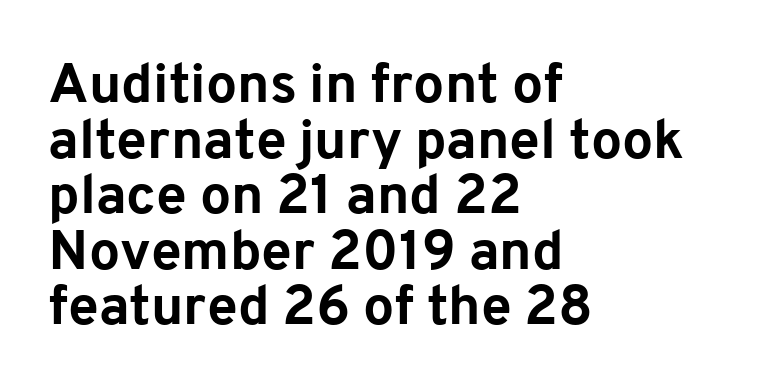
Q: Is the text bold? A: Yes.
Q: Is the text italic (slanted)? A: No, it is upright.
Q: Is the typeface a serif or a sans-serif typeface? A: Sans-serif.
Q: Is the text underlined? A: No.
Q: How is the paragraph aligned? A: Left-aligned.
Q: Is the spacing between letters normal or unusually wide? A: Normal.
Q: Is the spacing between lines tight, normal or loose? A: Tight.
Q: Width (condensed, normal, or wide)? A: Normal.
Q: Stroke contrast? A: Low.
Q: x-height? A: Medium.
Q: Monospaced? A: No.
